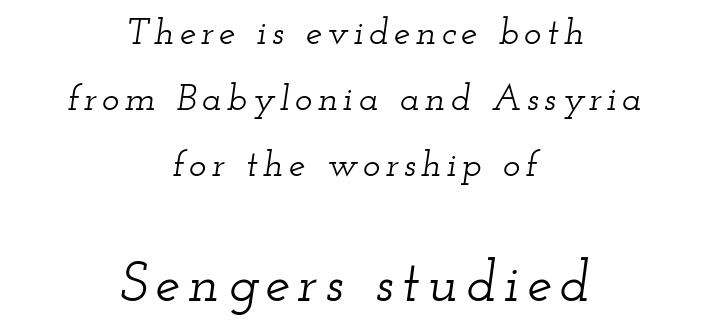
Q: Is the text italic (slanted)? A: Yes, it leans right by about 12 degrees.
Q: Is the typeface a serif or a sans-serif typeface? A: Serif.
Q: Is the text underlined? A: No.
Q: How is the paragraph aligned? A: Centered.
Q: Which block of text is set in a larger size, the first (top) or the second (bottom)? A: The second (bottom) one.
Q: Width (condensed, normal, or wide)? A: Wide.
Q: Stroke contrast? A: Low.
Q: x-height? A: Small.
Q: Monospaced? A: No.
